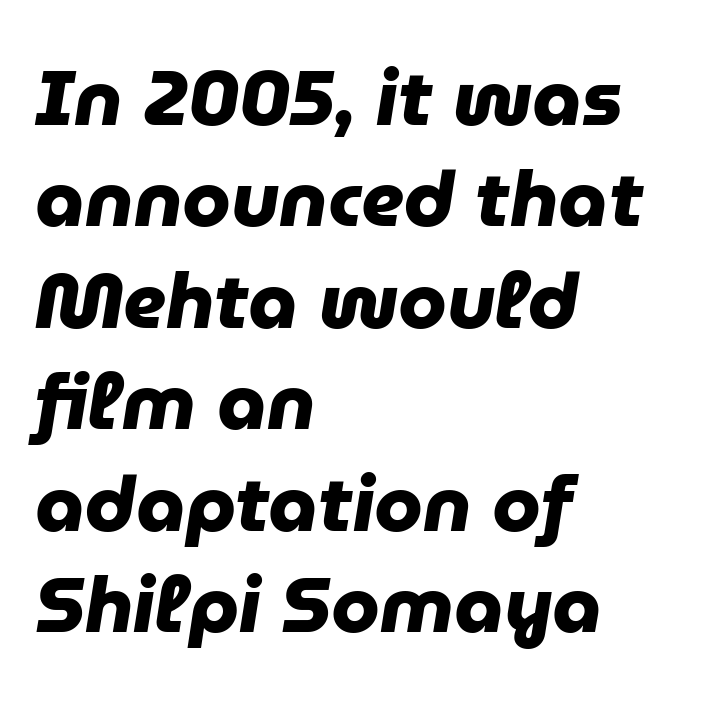
The rendering anchors every line to the left-hand side. These lines are rendered in a variable-pitch font. The line texture is even and compact thanks to regular tracking. This block has exactly the height ordinary leading produces.
